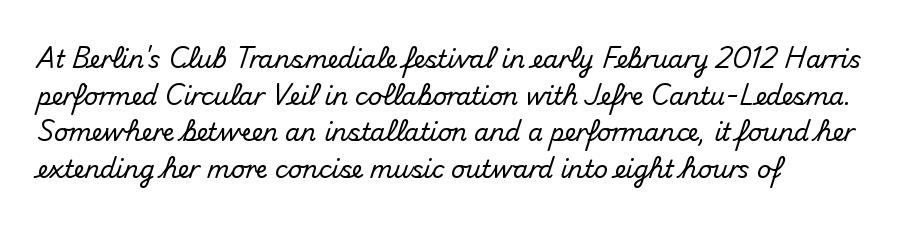
{"underline": "no", "align": "left", "line_spacing": "normal", "line_spacing_ratio": 1.53, "letter_spacing": "normal", "letter_spacing_em": 0.0, "glyph_px": 24}
